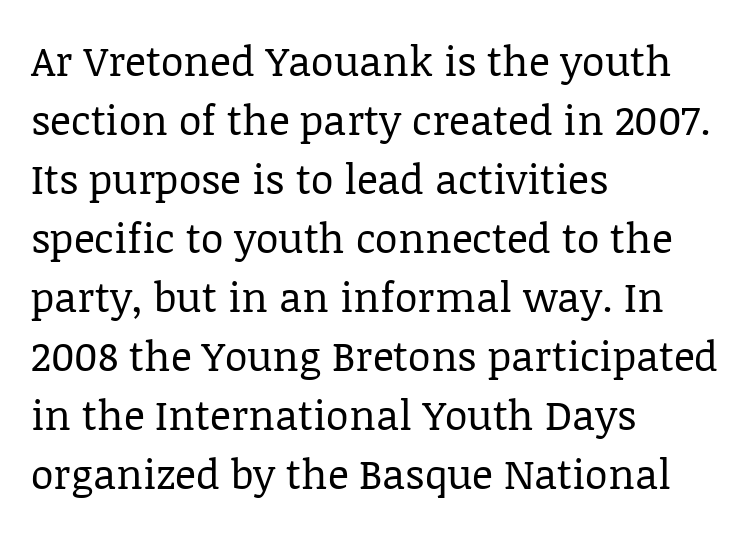
{"serif": "yes", "italic": "no", "bold": "no", "weight": "regular", "width": "normal", "stroke_contrast": "low", "x_height": "large", "monospaced": "no", "underline": "no", "align": "left", "line_spacing": "normal", "line_spacing_ratio": 1.44, "letter_spacing": "normal", "letter_spacing_em": 0.0, "glyph_px": 41}
